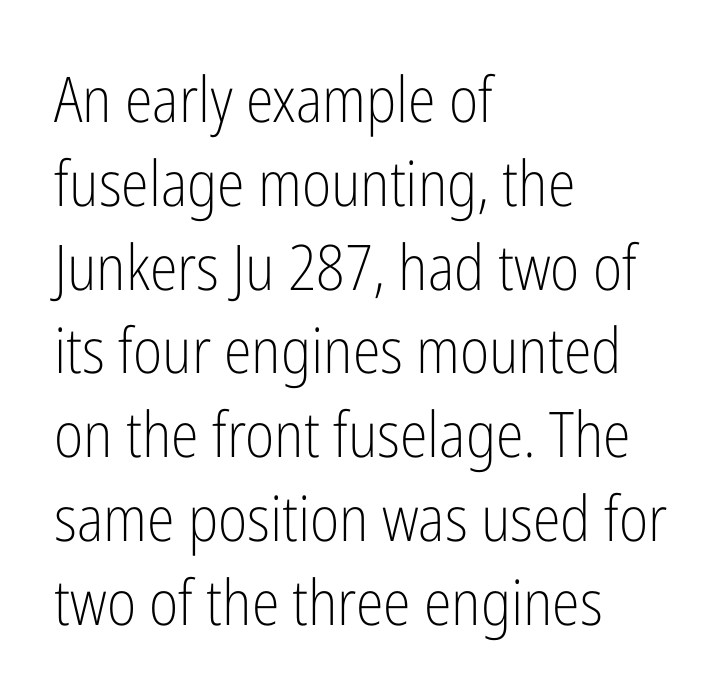
The image shows 63 px light, condensed sans-serif type, upright; set left-aligned, normal line spacing (1.33x), normal letter spacing, not underlined; low stroke contrast and a medium x-height.
